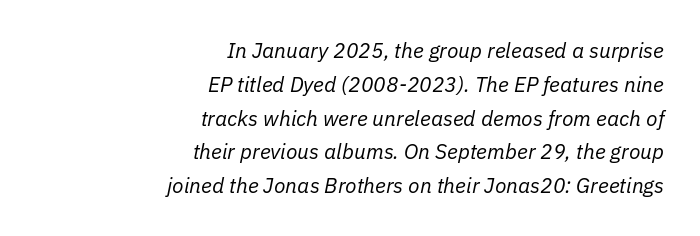
Q: Is the text bold? A: No.
Q: Is the text italic (slanted)? A: Yes, it leans right by about 11 degrees.
Q: Is the text underlined? A: No.
Q: How is the paragraph aligned? A: Right-aligned.
Q: Is the spacing between letters normal or unusually wide? A: Normal.
Q: Is the spacing between lines tight, normal or loose? A: Normal.
